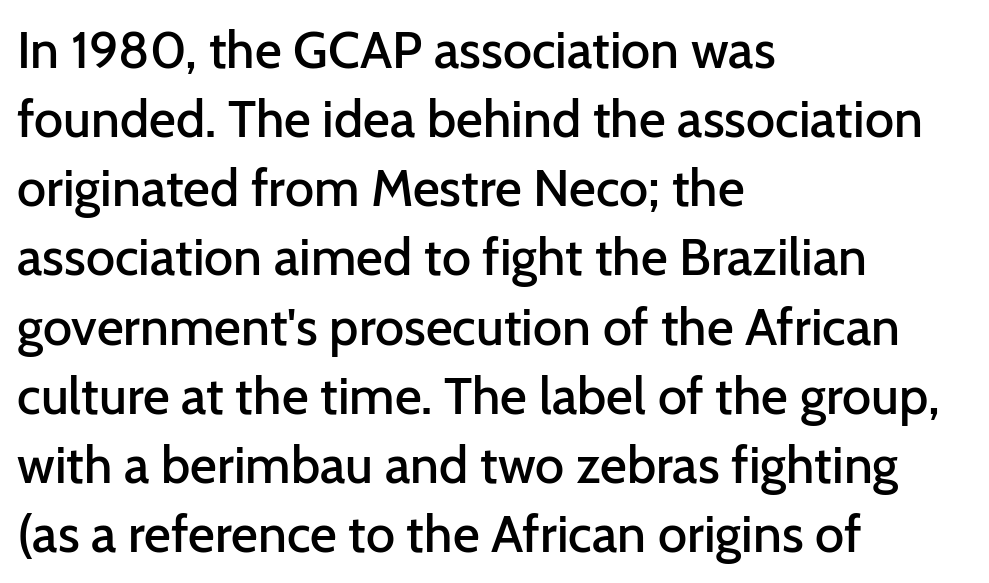
The image shows 52 px semibold sans-serif type, upright; set left-aligned, normal line spacing (1.33x), normal letter spacing, not underlined; low stroke contrast and a medium x-height.
